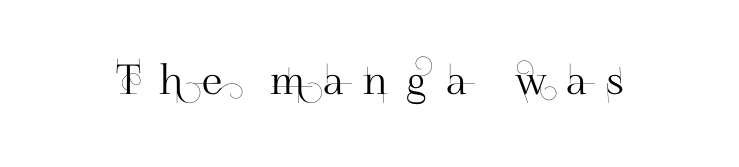
Q: Is the text italic (slanted)? A: No, it is upright.
Q: Is the typeface a serif or a sans-serif typeface? A: Sans-serif.
Q: Is the text underlined? A: No.
Q: Is the spacing between letters normal or unusually wide? A: Unusually wide.
Q: Width (condensed, normal, or wide)? A: Normal.
Q: Stroke contrast? A: High.
Q: x-height? A: Small.
Q: Monospaced? A: No.
